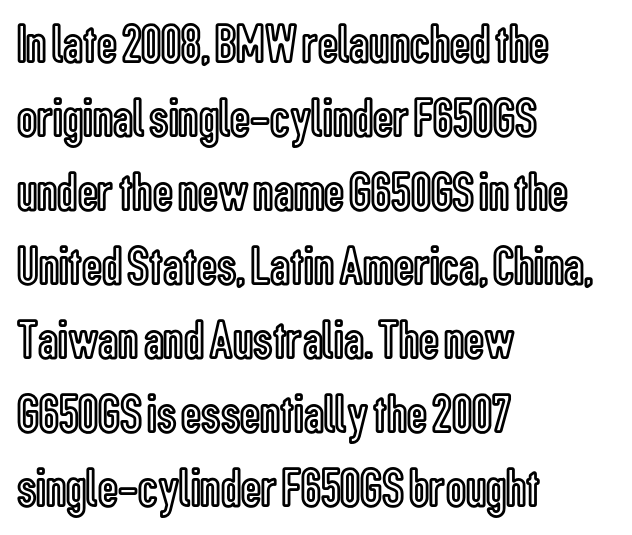
This sample has the flowing, uneven cadence of proportional lettering. Each line starts at the same left margin while the right side varies. The gaps between neighbouring characters are ordinary and unremarkable. This sample keeps an unexceptional amount of space between lines. Unlike italic type, these characters show no tilt at all.
